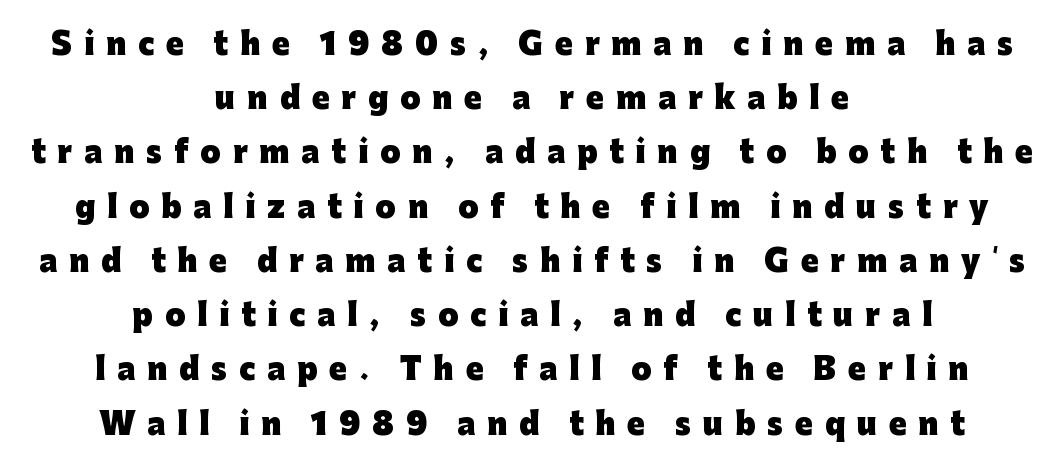
{"serif": "no", "italic": "no", "bold": "yes", "weight": "heavy", "width": "normal", "stroke_contrast": "low", "x_height": "medium", "monospaced": "no", "underline": "no", "align": "center", "line_spacing_ratio": 1.87, "letter_spacing": "wide", "letter_spacing_em": 0.41, "glyph_px": 29}
